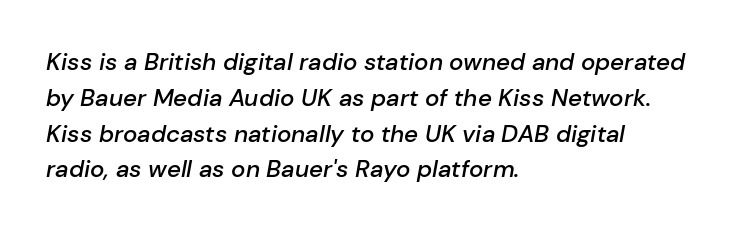
{"italic": "yes", "lean": "right", "slant_degrees": 10, "bold": "semi", "underline": "no", "align": "left", "line_spacing": "normal", "line_spacing_ratio": 1.49, "letter_spacing": "normal", "letter_spacing_em": 0.0, "glyph_px": 24}
